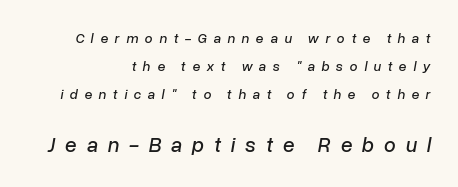
The image shows 21 px text type, italic (leaning right); set loose line spacing (2.01x), unusually wide letter spacing (+0.47 em), not underlined; the second (bottom) block is 1.5x larger.
